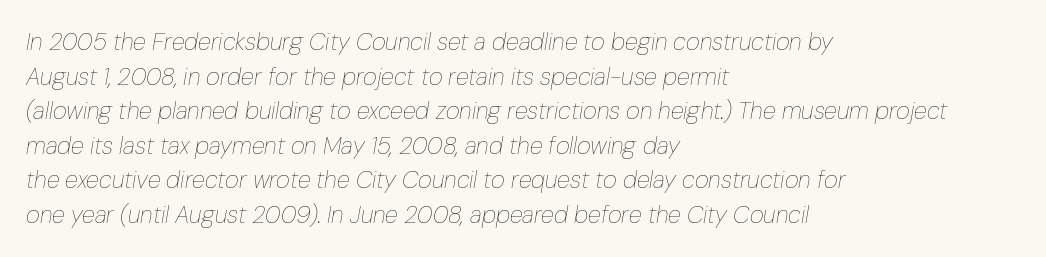
{"italic": "yes", "lean": "right", "slant_degrees": 10, "bold": "no", "underline": "no", "align": "left", "line_spacing": "normal", "line_spacing_ratio": 1.44, "letter_spacing": "normal", "letter_spacing_em": 0.0, "glyph_px": 24}
